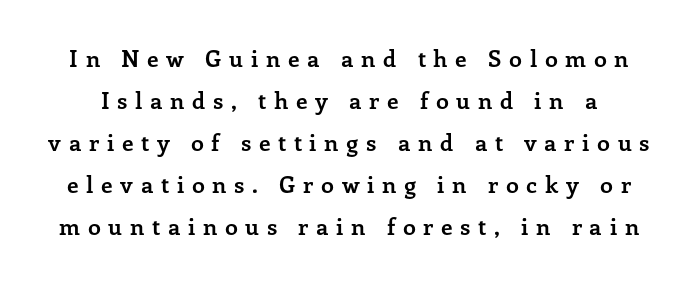
Q: Is the text bold? A: Yes.
Q: Is the text italic (slanted)? A: No, it is upright.
Q: Is the text underlined? A: No.
Q: Is the spacing between letters normal or unusually wide? A: Unusually wide.
